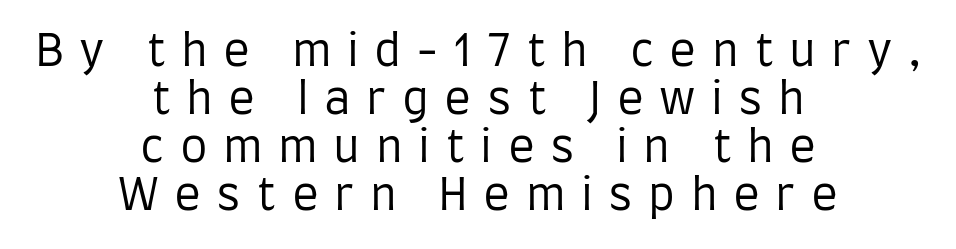
{"serif": "no", "italic": "no", "bold": "no", "weight": "regular", "width": "condensed", "stroke_contrast": "low", "x_height": "large", "monospaced": "no", "underline": "no", "align": "center", "line_spacing": "tight", "line_spacing_ratio": 1.09, "letter_spacing": "wide", "letter_spacing_em": 0.35, "glyph_px": 44}
